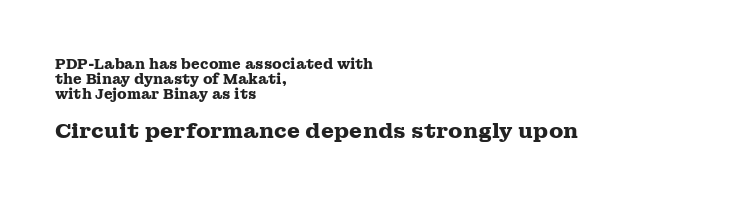
{"italic": "no", "bold": "yes", "underline": "no", "align": "left", "line_spacing": "tight", "line_spacing_ratio": 1.07, "letter_spacing": "normal", "letter_spacing_em": 0.0, "larger_block": "second", "size_ratio": 1.5, "glyph_px": 21}
